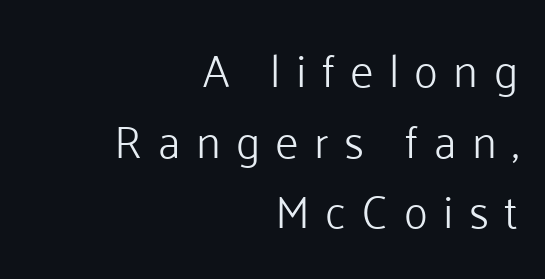
Each line ends at the same right margin while the left side varies. These lines sit exactly where default settings would place them. Think of a printed novel: that variable character pitch is what you see here. Descenders hang freely into open space. Unlike italic type, these characters show no tilt at all. The line texture is sparse and dotted thanks to wide tracking.
